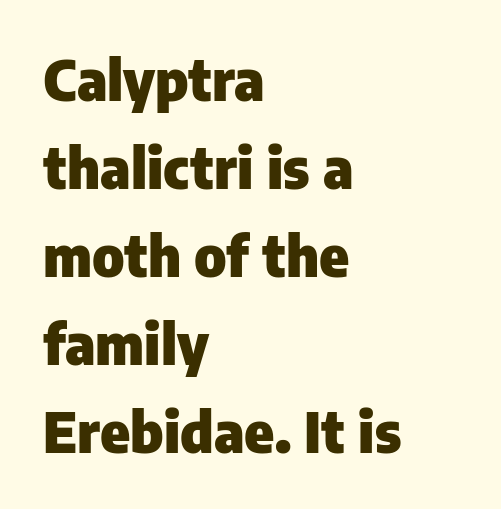
The image shows 56 px heavy sans-serif type, upright; set left-aligned, normal line spacing (1.57x), normal letter spacing, not underlined; low stroke contrast and a medium x-height.
